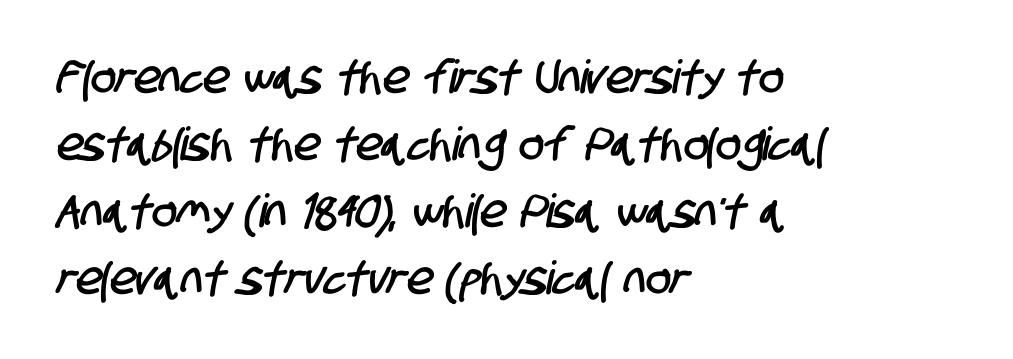
Anything drawn beneath the words? Only blank space. The lines are quadded left. Type style note: lacks serifs. Reading down the column, the eye jumps a familiar distance to each next line.
